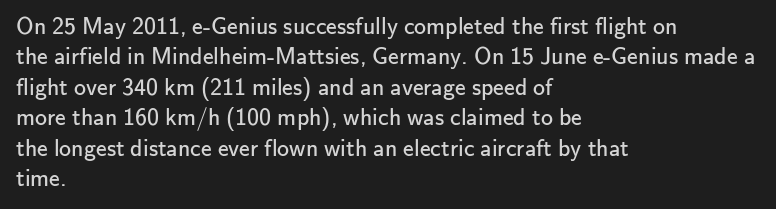
The type sits square on the baseline with zero lean. Only glyphs here, with clear space below each row. This sample is left-justified, so line endings fall wherever the words run out. Nothing unusual about the tracking: characters are spaced as the font intends. No extra ink here — the face is not bold.
